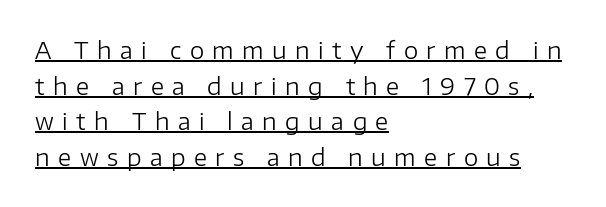
Q: Is the text bold? A: No.
Q: Is the text italic (slanted)? A: No, it is upright.
Q: Is the text underlined? A: Yes.
Q: How is the paragraph aligned? A: Left-aligned.
Q: Is the spacing between letters normal or unusually wide? A: Unusually wide.
Q: Is the spacing between lines tight, normal or loose? A: Normal.
